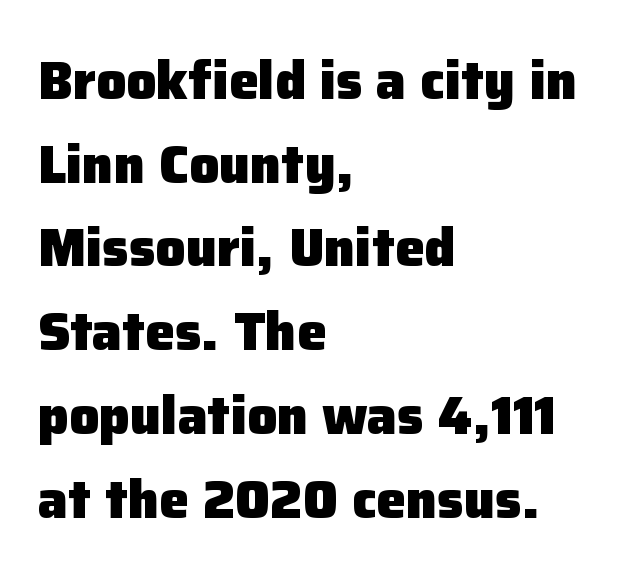
Q: Is the text bold? A: Yes.
Q: Is the text italic (slanted)? A: No, it is upright.
Q: Is the typeface a serif or a sans-serif typeface? A: Sans-serif.
Q: Is the text underlined? A: No.
Q: How is the paragraph aligned? A: Left-aligned.
Q: Is the spacing between letters normal or unusually wide? A: Normal.
Q: Is the spacing between lines tight, normal or loose? A: Normal.
Q: Width (condensed, normal, or wide)? A: Normal.
Q: Stroke contrast? A: Low.
Q: x-height? A: Medium.
Q: Monospaced? A: No.
